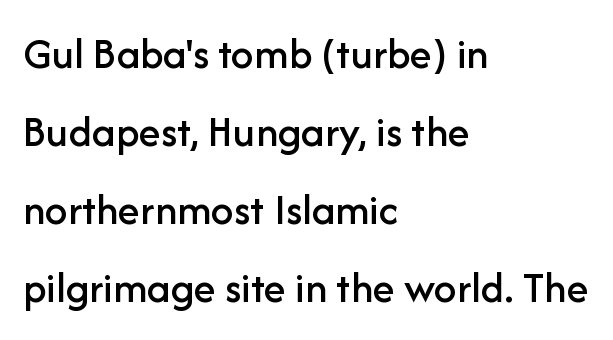
The space directly below the letters is spotless. In terms of letterform style, serifs are entirely absent. Each letter keeps its own natural width here, so spacing adapts to shape. The face used here is rendered with its standard letterfit. Does the copy run flush right? No — it runs flush left. Ordinary non-slanted type is in use.
